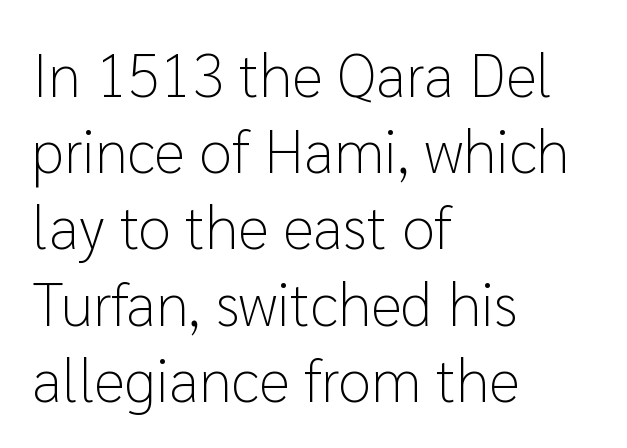
Q: Is the text bold? A: No.
Q: Is the text italic (slanted)? A: No, it is upright.
Q: Is the typeface a serif or a sans-serif typeface? A: Sans-serif.
Q: Is the text underlined? A: No.
Q: How is the paragraph aligned? A: Left-aligned.
Q: Is the spacing between letters normal or unusually wide? A: Normal.
Q: Is the spacing between lines tight, normal or loose? A: Normal.
Q: Width (condensed, normal, or wide)? A: Normal.
Q: Stroke contrast? A: Low.
Q: x-height? A: Medium.
Q: Monospaced? A: No.
